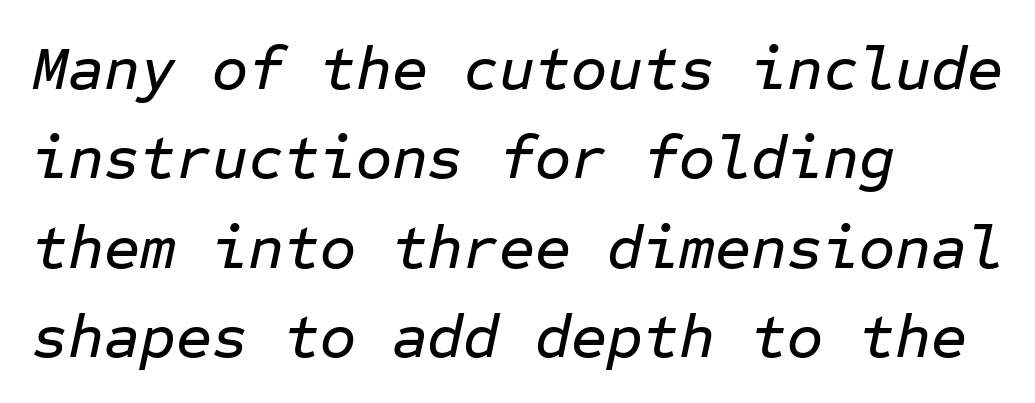
{"italic": "yes", "lean": "right", "slant_degrees": 12, "width": "normal", "stroke_contrast": "low", "x_height": "medium", "monospaced": "yes", "underline": "no", "align": "left", "line_spacing": "normal", "line_spacing_ratio": 1.44, "letter_spacing": "normal", "letter_spacing_em": 0.0, "glyph_px": 62}
